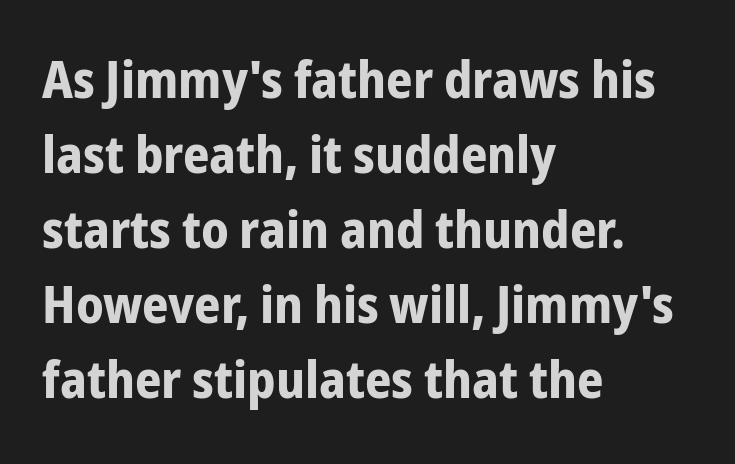
Q: Is the text bold? A: Yes.
Q: Is the text italic (slanted)? A: No, it is upright.
Q: Is the typeface a serif or a sans-serif typeface? A: Sans-serif.
Q: Is the text underlined? A: No.
Q: How is the paragraph aligned? A: Left-aligned.
Q: Is the spacing between letters normal or unusually wide? A: Normal.
Q: Is the spacing between lines tight, normal or loose? A: Normal.
Q: Width (condensed, normal, or wide)? A: Condensed.
Q: Stroke contrast? A: Low.
Q: x-height? A: Medium.
Q: Monospaced? A: No.
